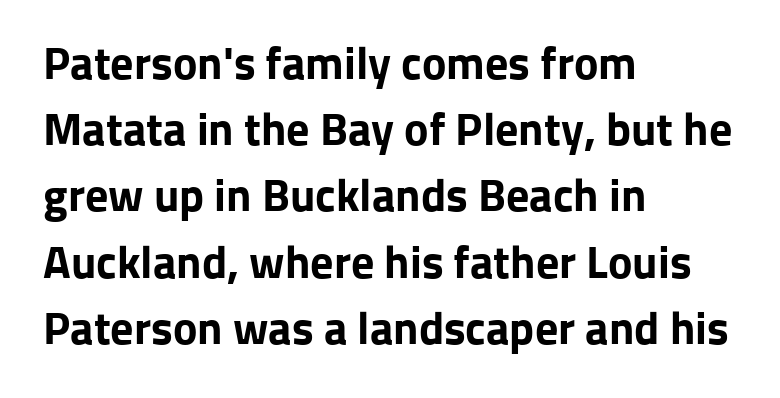
Q: Is the text bold? A: Yes.
Q: Is the text italic (slanted)? A: No, it is upright.
Q: Is the typeface a serif or a sans-serif typeface? A: Sans-serif.
Q: Is the text underlined? A: No.
Q: How is the paragraph aligned? A: Left-aligned.
Q: Is the spacing between letters normal or unusually wide? A: Normal.
Q: Is the spacing between lines tight, normal or loose? A: Normal.
Q: Width (condensed, normal, or wide)? A: Normal.
Q: Stroke contrast? A: Low.
Q: x-height? A: Medium.
Q: Monospaced? A: No.
